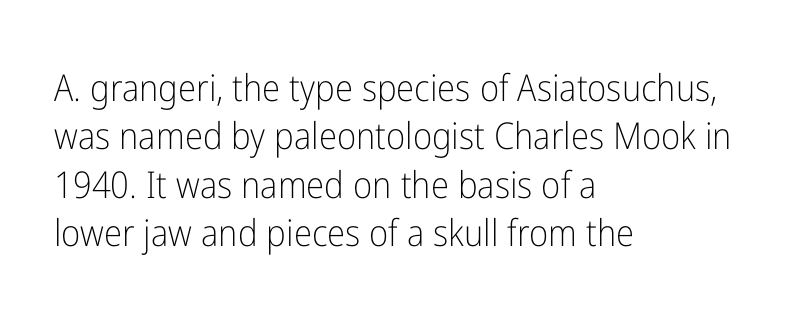
The image shows 37 px light, condensed sans-serif type, upright; set left-aligned, normal line spacing (1.31x), normal letter spacing, not underlined; low stroke contrast and a medium x-height.
